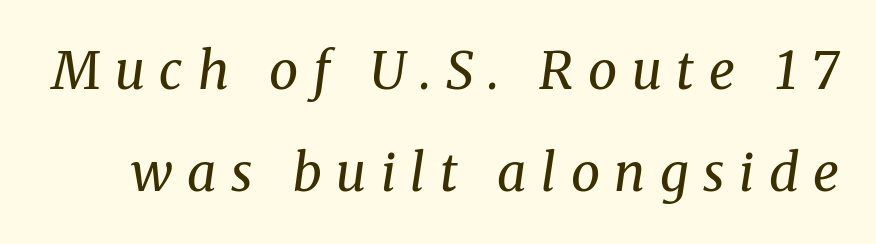
The image shows 52 px regular-weight serif type, italic (leaning right); set loose line spacing (1.97x), unusually wide letter spacing (+0.28 em), not underlined; medium stroke contrast and a medium x-height.
